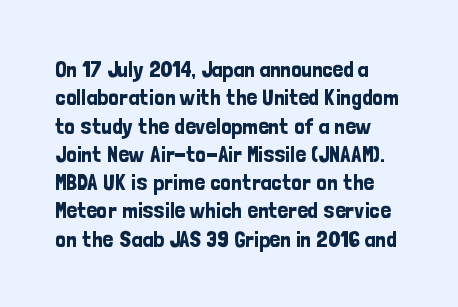
{"italic": "no", "underline": "no", "line_spacing_ratio": 1.23, "letter_spacing": "normal", "letter_spacing_em": 0.0, "glyph_px": 23}
